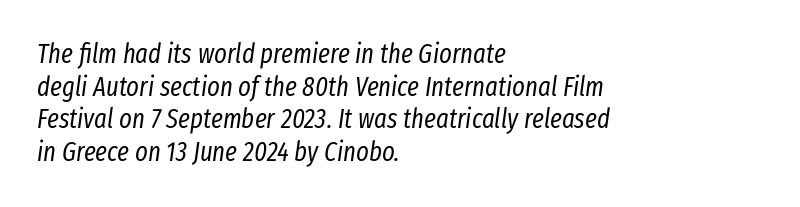
{"italic": "yes", "lean": "right", "slant_degrees": 8, "bold": "no", "underline": "no", "align": "left", "line_spacing_ratio": 1.21, "letter_spacing": "normal", "letter_spacing_em": 0.0, "glyph_px": 27}
